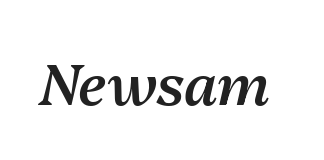
{"italic": "yes", "lean": "right", "slant_degrees": 13, "bold": "semi", "weight": "semibold", "width": "normal", "stroke_contrast": "medium", "x_height": "medium", "monospaced": "no", "underline": "no", "letter_spacing": "normal", "letter_spacing_em": 0.0, "glyph_px": 57}
